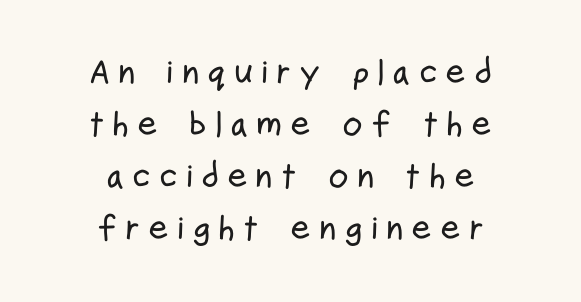
Q: Is the text italic (slanted)? A: No, it is upright.
Q: Is the typeface a serif or a sans-serif typeface? A: Sans-serif.
Q: Is the text underlined? A: No.
Q: How is the paragraph aligned? A: Centered.
Q: Is the spacing between letters normal or unusually wide? A: Unusually wide.
Q: Is the spacing between lines tight, normal or loose? A: Normal.
Q: Width (condensed, normal, or wide)? A: Condensed.
Q: Stroke contrast? A: Low.
Q: x-height? A: Medium.
Q: Monospaced? A: No.
